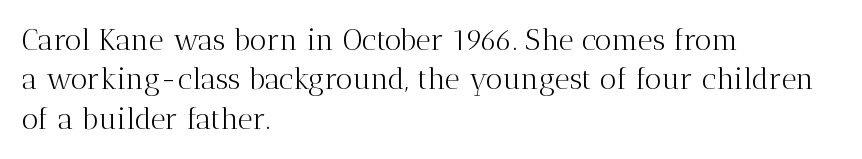
Q: Is the text bold? A: No.
Q: Is the text italic (slanted)? A: No, it is upright.
Q: Is the typeface a serif or a sans-serif typeface? A: Serif.
Q: Is the text underlined? A: No.
Q: How is the paragraph aligned? A: Left-aligned.
Q: Is the spacing between letters normal or unusually wide? A: Normal.
Q: Is the spacing between lines tight, normal or loose? A: Normal.
Q: Width (condensed, normal, or wide)? A: Normal.
Q: Stroke contrast? A: Medium.
Q: x-height? A: Medium.
Q: Monospaced? A: No.
